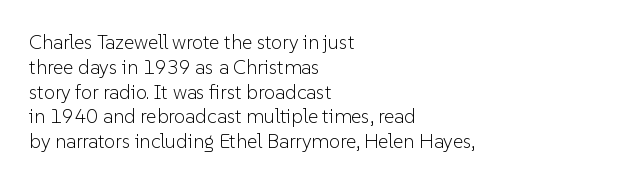
Each stroke keeps to a modest, everyday thickness or less. The type is set solid horizontally, with unmodified tracking. Italic: no, the glyphs are upright roman. In CSS terms this would be text-align: left.
